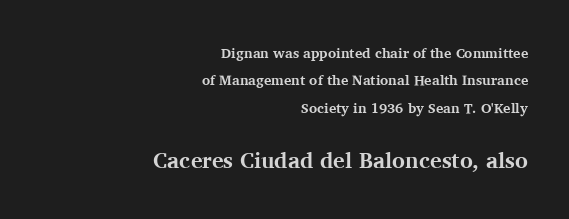
The image shows 22 px bold type, upright; set right-aligned, loose line spacing (1.96x), normal letter spacing, not underlined; the second (bottom) block is 1.57x larger.
